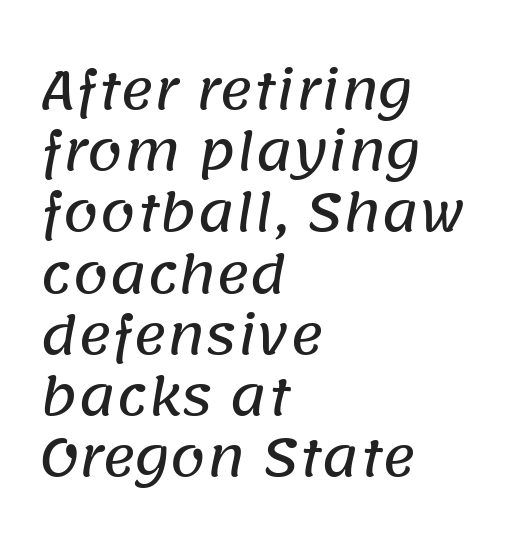
{"serif": "no", "width": "normal", "stroke_contrast": "low", "x_height": "large", "monospaced": "no", "underline": "no", "align": "left", "line_spacing_ratio": 1.2, "letter_spacing": "normal", "letter_spacing_em": 0.0, "glyph_px": 51}
